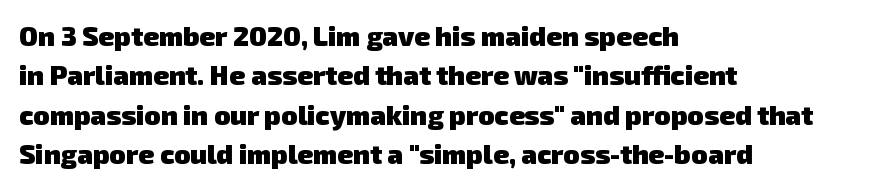
The image shows 27 px bold type; set left-aligned, normal line spacing (1.46x), normal letter spacing, not underlined.
